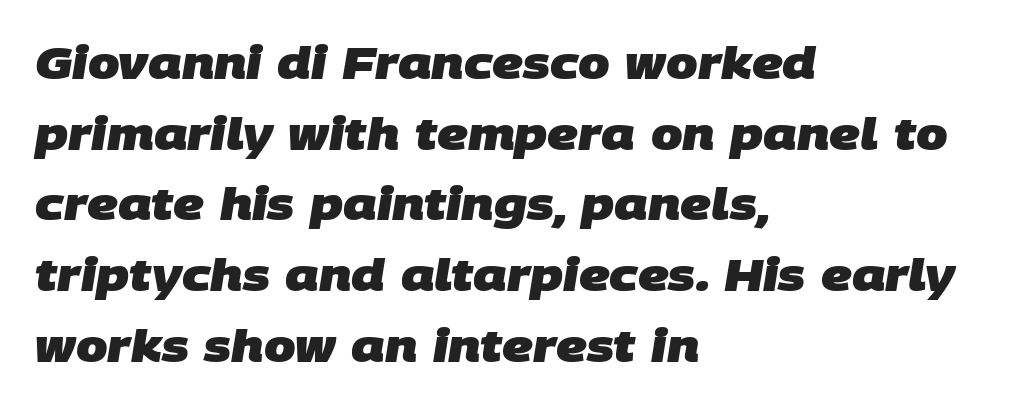
Thick stems and heavy bowls — unmistakably bold. The typeface chosen for these lines omits serifs. Reading down the column, the eye jumps a familiar distance to each next line. Characters follow at the spacing the type designer built in. Line beginnings align vertically; line endings do not. Character widths vary here, with narrow letters taking less room than wide ones.
